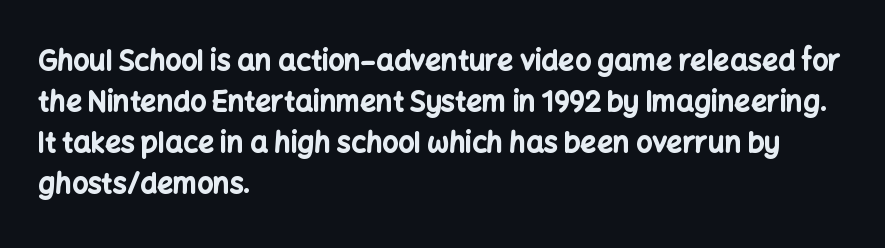
Q: Is the text bold? A: Yes.
Q: Is the text italic (slanted)? A: No, it is upright.
Q: Is the typeface a serif or a sans-serif typeface? A: Sans-serif.
Q: Is the text underlined? A: No.
Q: How is the paragraph aligned? A: Left-aligned.
Q: Is the spacing between letters normal or unusually wide? A: Normal.
Q: Is the spacing between lines tight, normal or loose? A: Normal.
Q: Width (condensed, normal, or wide)? A: Normal.
Q: Stroke contrast? A: Low.
Q: x-height? A: Medium.
Q: Monospaced? A: No.
